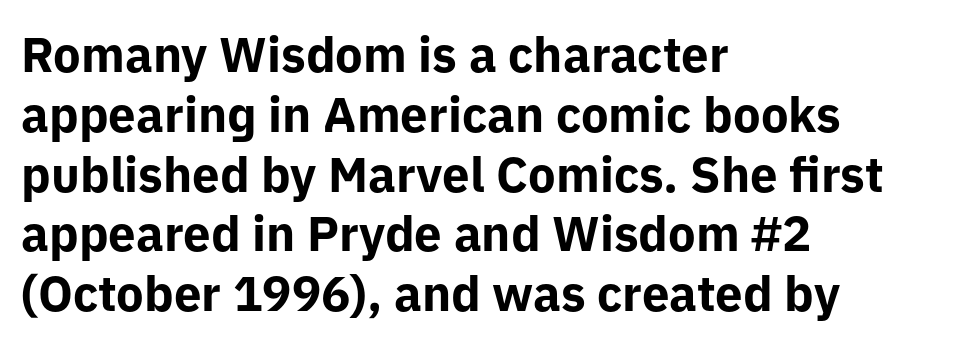
Serif or sans? Sans — the stroke terminals are bare. Honestly, there is no underline to notice here at all. Inter-character spacing is left at the font's built-in metrics. The passage is arranged the way most books set body copy — flush left. Vertical strokes here are truly vertical.
